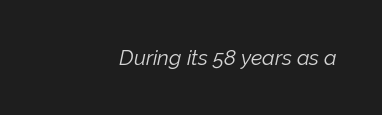
Q: Is the text bold? A: No.
Q: Is the text italic (slanted)? A: Yes, it leans right by about 12 degrees.
Q: Is the text underlined? A: No.
Q: How is the paragraph aligned? A: Right-aligned.
Q: Is the spacing between letters normal or unusually wide? A: Normal.
